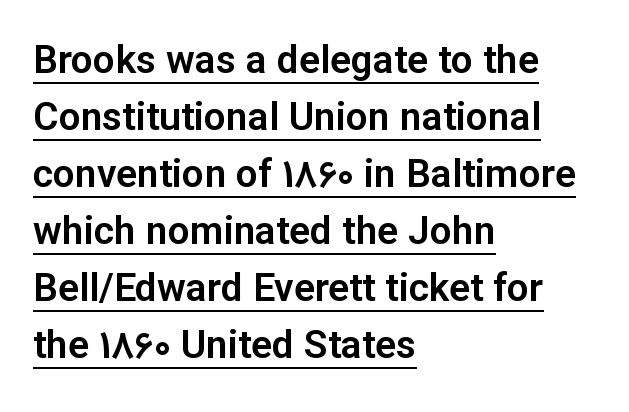
The image shows 39 px sans-serif type, upright; set left-aligned, normal line spacing (1.46x), normal letter spacing, underlined; low stroke contrast and a medium x-height.
